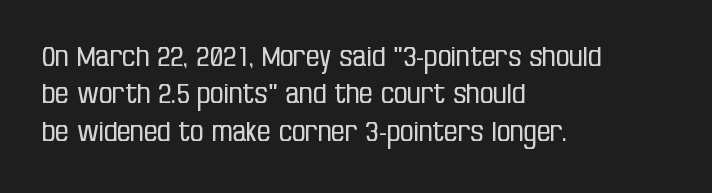
Interline gaps are of average width in this sample. Inter-character spacing is left at the font's built-in metrics. If you drew a line through each stem, it would be perfectly vertical. Words float on clear page, feet unadorned. Each line starts at the same left margin while the right side varies.
